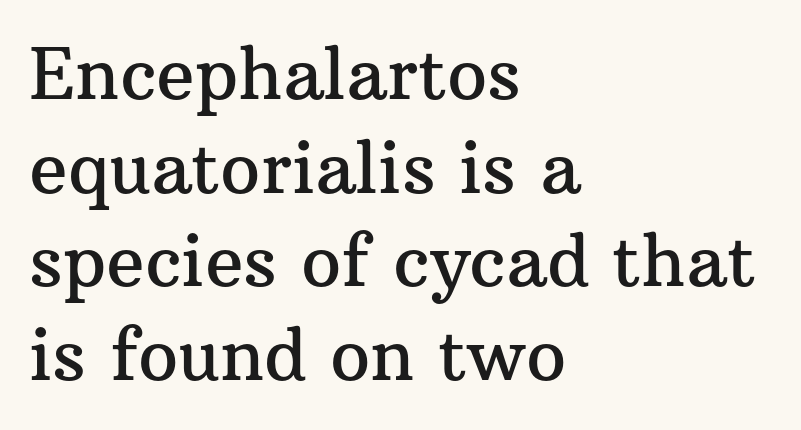
These lines are rendered in a variable-pitch font. Students, observe: this is what conventionally led text looks like. Has an underline been added? It has not. The line texture is even and compact thanks to regular tracking. The font family rendered here belongs to the serif group. You can tell it's not italic because the verticals are truly vertical.
